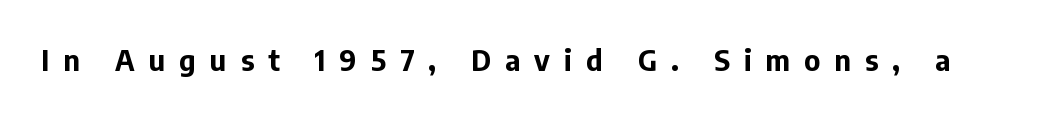
The rendering shows plain stroke endings on the letterforms — a sans-serif design. Quick note: underline off. The rendering uses natural spacing where letterforms have individual widths. Summary of weight: heavy, a full bold.
